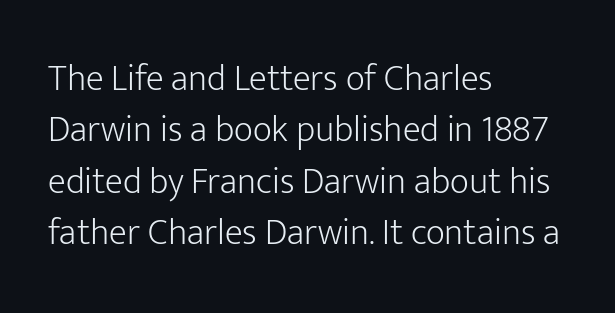
The image shows 37 px light sans-serif type, upright; set left-aligned, normal line spacing (1.39x), normal letter spacing, not underlined; low stroke contrast and a medium x-height.
